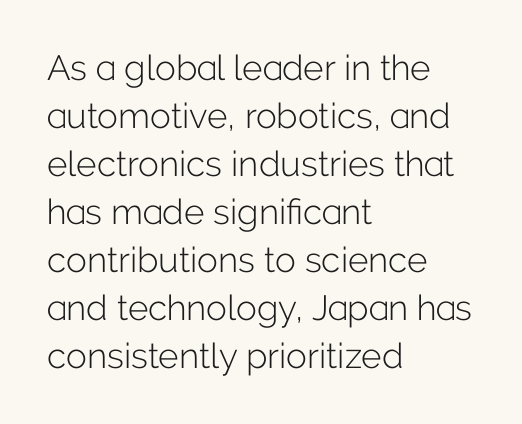
Q: Is the text bold? A: No.
Q: Is the text italic (slanted)? A: No, it is upright.
Q: Is the typeface a serif or a sans-serif typeface? A: Sans-serif.
Q: Is the text underlined? A: No.
Q: How is the paragraph aligned? A: Left-aligned.
Q: Is the spacing between letters normal or unusually wide? A: Normal.
Q: Is the spacing between lines tight, normal or loose? A: Normal.
Q: Width (condensed, normal, or wide)? A: Normal.
Q: Stroke contrast? A: Low.
Q: x-height? A: Medium.
Q: Monospaced? A: No.
